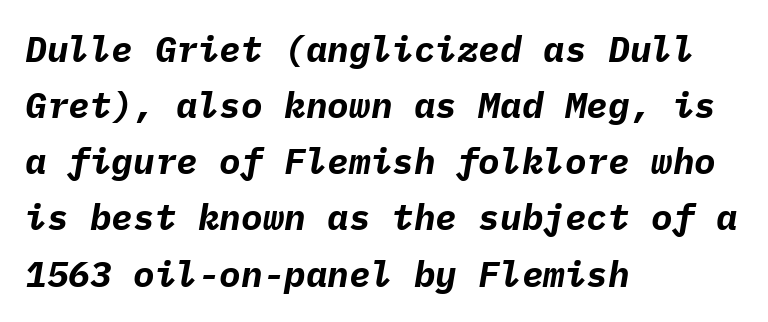
The image shows 36 px bold type, italic (leaning right), monospaced; set left-aligned, normal line spacing (1.56x), normal letter spacing, not underlined; low stroke contrast and a medium x-height.
